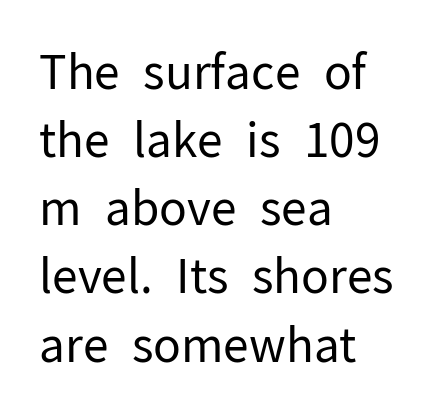
Each letter's strokes conclude bluntly, with no projecting serifs. The space directly below the letters is spotless. This block has exactly the height ordinary leading produces. This rendering leaves character spacing at its baseline value. The paragraph has a hard left edge and a soft right edge.
